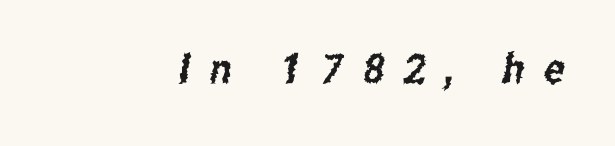
Q: Is the typeface a serif or a sans-serif typeface? A: Sans-serif.
Q: Is the text underlined? A: No.
Q: Is the spacing between letters normal or unusually wide? A: Unusually wide.
Q: Width (condensed, normal, or wide)? A: Condensed.
Q: Stroke contrast? A: Low.
Q: x-height? A: Medium.
Q: Monospaced? A: No.
